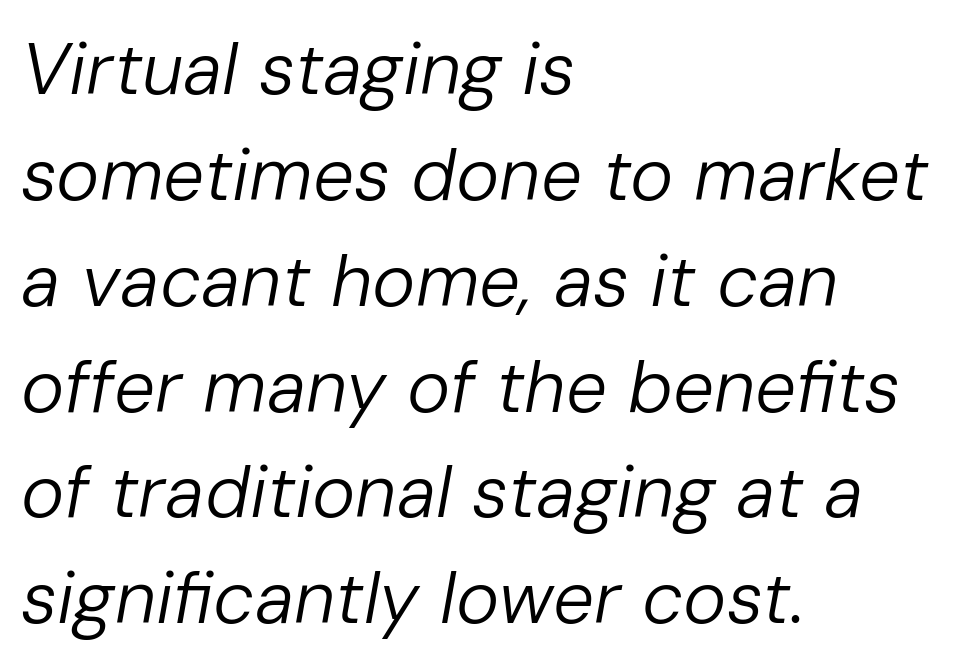
Q: Is the text bold? A: No.
Q: Is the text italic (slanted)? A: Yes, it leans right by about 10 degrees.
Q: Is the text underlined? A: No.
Q: How is the paragraph aligned? A: Left-aligned.
Q: Is the spacing between letters normal or unusually wide? A: Normal.
Q: Is the spacing between lines tight, normal or loose? A: Normal.
Q: Width (condensed, normal, or wide)? A: Normal.
Q: Stroke contrast? A: Low.
Q: x-height? A: Medium.
Q: Monospaced? A: No.
